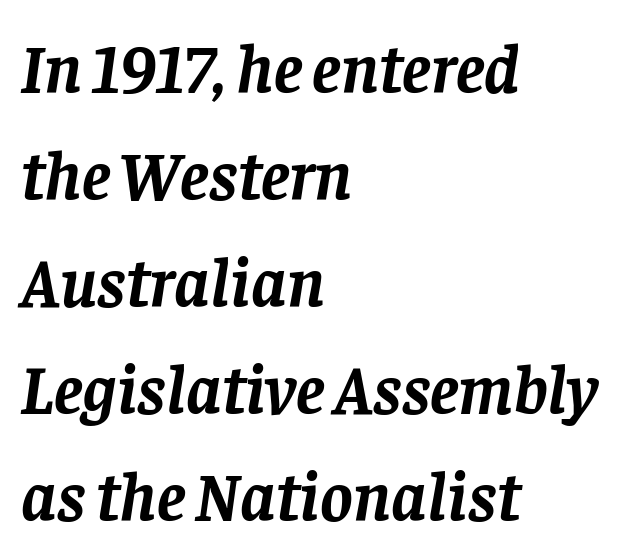
Honestly, the row spacing looks completely unremarkable. The strokes are fattened all the way to bold. These lines were composed using italics. Think of a printed novel: that variable character pitch is what you see here.
